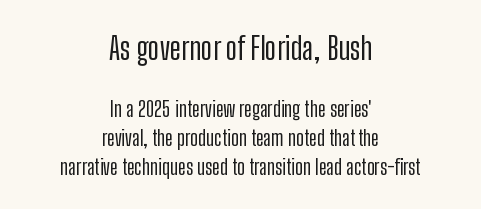
The image shows 31 px condensed sans-serif type, upright; set centered, normal line spacing (1.37x), normal letter spacing, not underlined; the first (top) block is 1.48x larger; low stroke contrast and a medium x-height.
